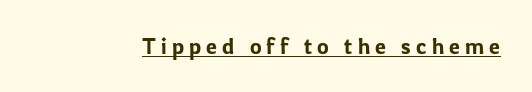
{"italic": "no", "underline": "yes", "letter_spacing": "wide", "letter_spacing_em": 0.23, "glyph_px": 22}
